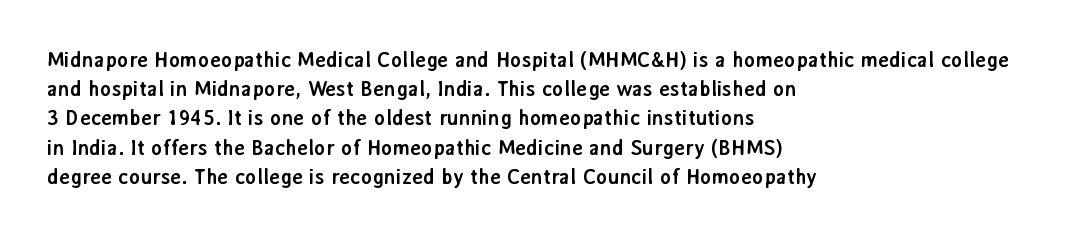
{"italic": "no", "bold": "yes", "underline": "no", "align": "left", "line_spacing": "normal", "line_spacing_ratio": 1.39, "letter_spacing": "normal", "letter_spacing_em": 0.0, "glyph_px": 21}
